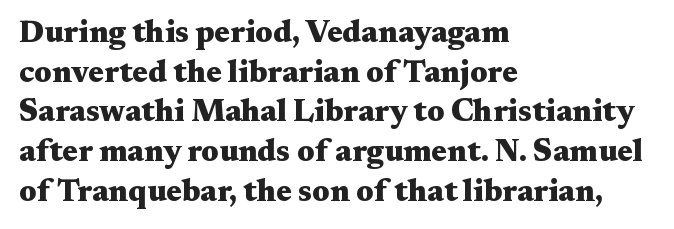
The letters advance in unequal steps, a hallmark of proportional type. Honestly, the row spacing looks completely unremarkable. One-word summary of the alignment: left. This rendering features lettering with no underline.
